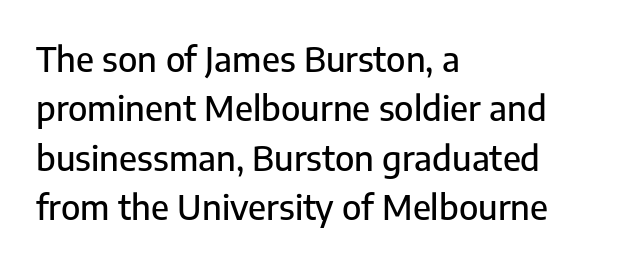
Summary of vertical rhythm: regular, with standard interline spacing. You can tell from the bare stems that sans-serif type was used. Horizontal alignment here is leftward, the default for most running prose. Is this a fixed-width face? No — the glyphs have proportional, varying widths. The typography opts for an upright posture over an oblique one.
